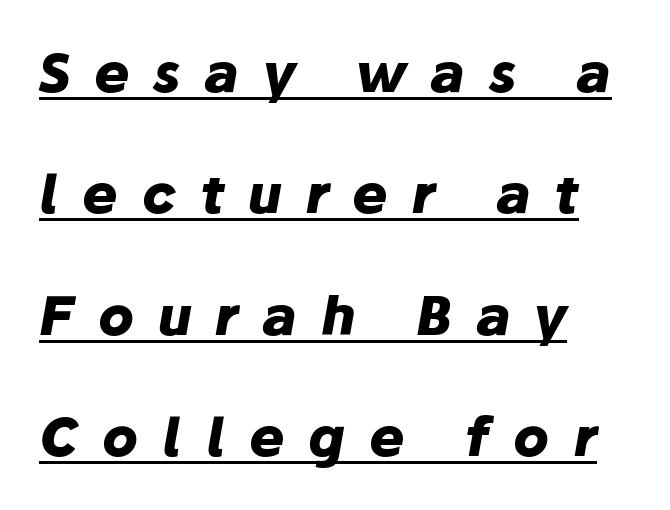
{"italic": "yes", "lean": "right", "slant_degrees": 10, "bold": "yes", "weight": "heavy", "width": "normal", "stroke_contrast": "low", "x_height": "medium", "monospaced": "no", "underline": "yes", "align": "left", "line_spacing": "loose", "line_spacing_ratio": 2.29, "letter_spacing": "wide", "letter_spacing_em": 0.45, "glyph_px": 53}
